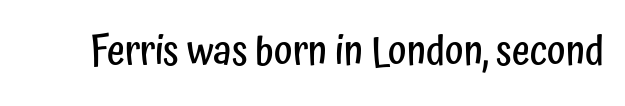
Quick note: underline off. These lines are composed in type without serifs. Every stem runs plumb, perpendicular to the baseline. Think of a printed novel: that variable character pitch is what you see here. This sample uses plain, unmodified letter spacing.
